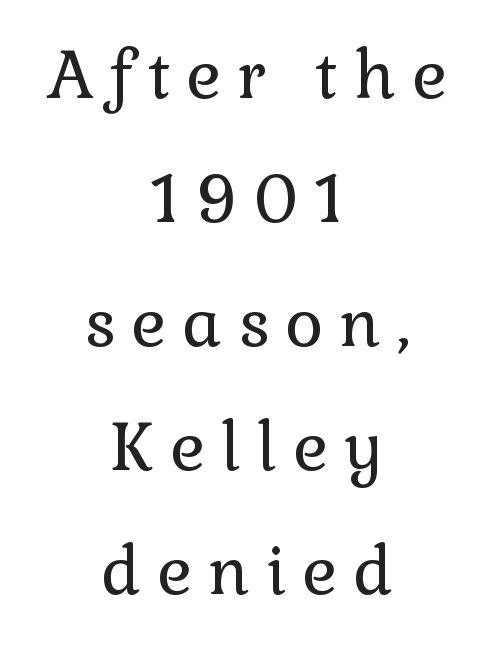
The image shows 66 px regular-weight serif type, upright; set centered, line spacing 1.88x, unusually wide letter spacing (+0.24 em), not underlined; a medium x-height.
